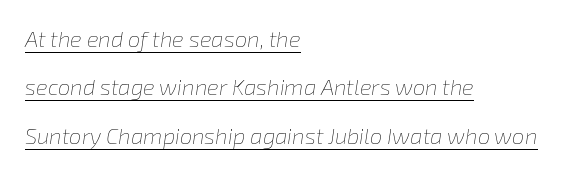
Q: Is the text bold? A: No.
Q: Is the text italic (slanted)? A: Yes, it leans right by about 8 degrees.
Q: Is the text underlined? A: Yes.
Q: How is the paragraph aligned? A: Left-aligned.
Q: Is the spacing between letters normal or unusually wide? A: Normal.
Q: Is the spacing between lines tight, normal or loose? A: Loose.
